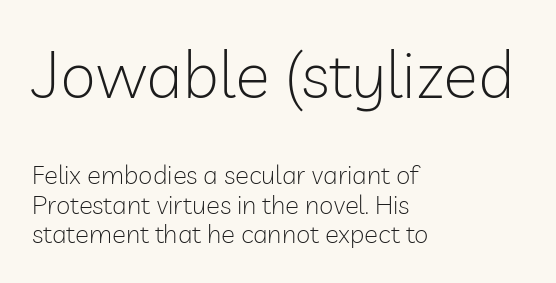
The string is rendered with underlining switched off. Think of a printed novel: that variable character pitch is what you see here. The cut favours lightness, reaching ordinary text weight at its darkest. The face used here is rendered with its standard letterfit. Whoever set this chose condensed vertical rhythm over breathing room.
